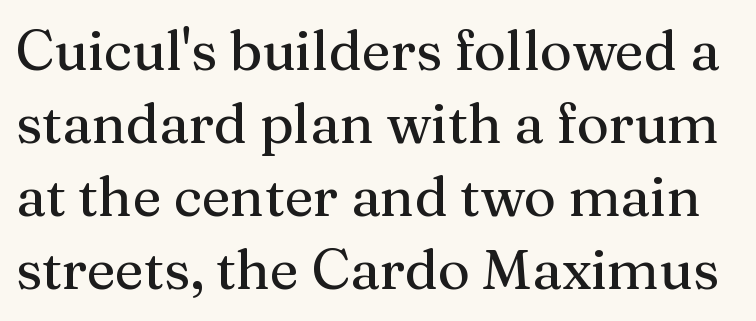
{"serif": "yes", "italic": "no", "width": "normal", "stroke_contrast": "medium", "x_height": "medium", "monospaced": "no", "underline": "no", "line_spacing": "normal", "line_spacing_ratio": 1.33, "letter_spacing": "normal", "letter_spacing_em": 0.0, "glyph_px": 55}
